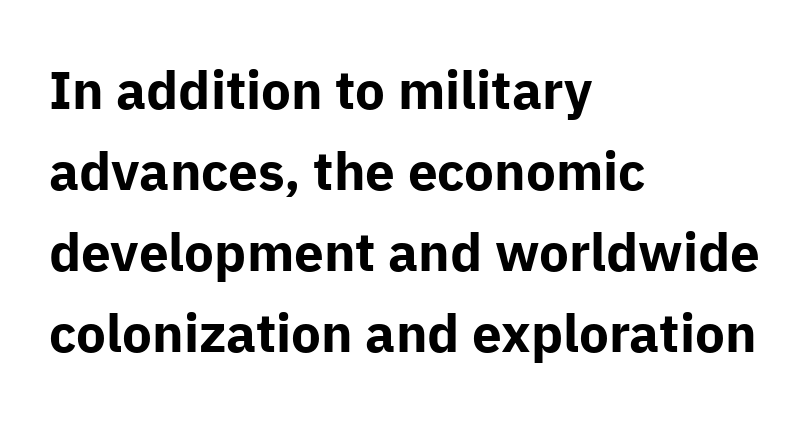
The image shows 53 px bold sans-serif type, upright; set left-aligned, normal line spacing (1.53x), normal letter spacing, not underlined; low stroke contrast and a medium x-height.
